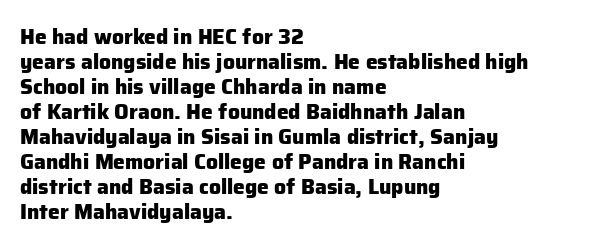
Ordinary non-slanted type is in use. The typesetting leans heavy: a genuine bold. The string is rendered with underlining switched off. Tracking here is standard; glyphs follow each other at the usual distance.
